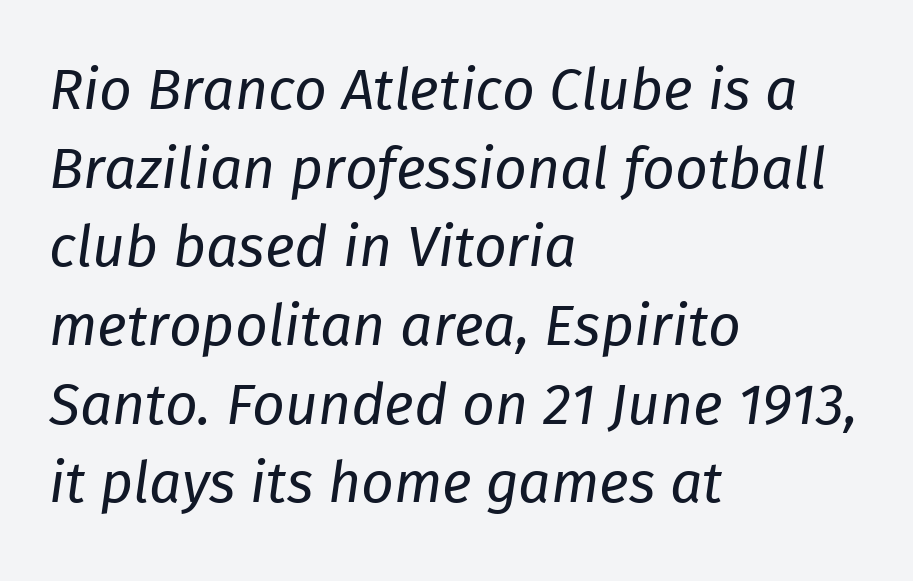
The image shows 57 px regular-weight type, italic (leaning right); set left-aligned, normal line spacing (1.38x), normal letter spacing, not underlined; low stroke contrast and a medium x-height.
